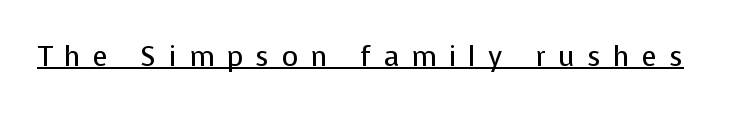
The image shows 28 px regular-weight sans-serif type, upright; set unusually wide letter spacing (+0.44 em), underlined; low stroke contrast and a medium x-height.
